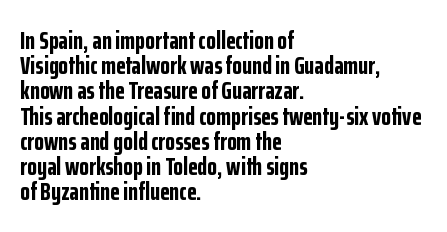
{"italic": "no", "bold": "yes", "underline": "no", "align": "left", "line_spacing": "tight", "line_spacing_ratio": 1.01, "letter_spacing": "normal", "letter_spacing_em": 0.0, "glyph_px": 25}
